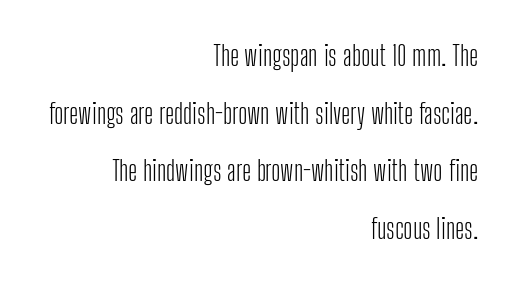
The image shows 28 px light, condensed sans-serif type, upright; set right-aligned, loose line spacing (2.06x), normal letter spacing, not underlined; low stroke contrast and a medium x-height.
